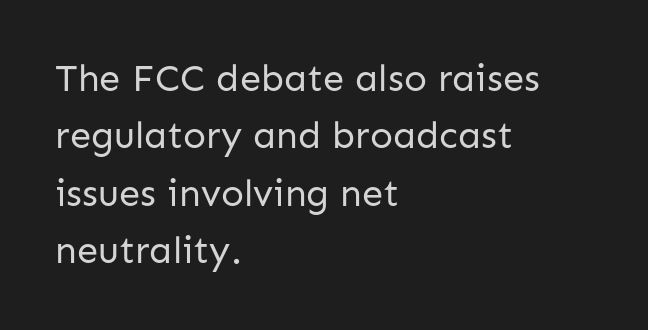
{"serif": "no", "italic": "no", "bold": "no", "weight": "regular", "width": "normal", "stroke_contrast": "low", "x_height": "medium", "monospaced": "no", "underline": "no", "align": "left", "line_spacing": "normal", "line_spacing_ratio": 1.51, "letter_spacing": "normal", "letter_spacing_em": 0.0, "glyph_px": 38}
